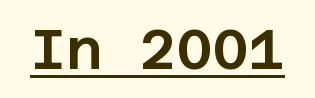
Q: Is the text italic (slanted)? A: No, it is upright.
Q: Is the typeface a serif or a sans-serif typeface? A: Sans-serif.
Q: Is the text underlined? A: Yes.
Q: Is the spacing between letters normal or unusually wide? A: Normal.
Q: Width (condensed, normal, or wide)? A: Normal.
Q: Stroke contrast? A: Low.
Q: x-height? A: Large.
